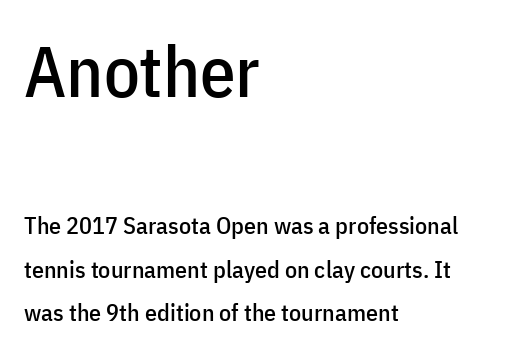
The rendering uses natural spacing where letterforms have individual widths. Size hierarchy here favors the leading block over the trailing one. Style check: upright. The rag falls on the right side of this text block. Students, note that the glyphs here touch the page at normal intervals.
